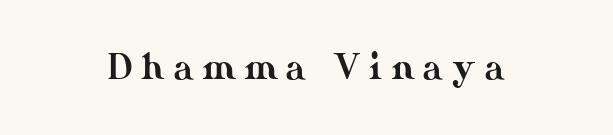
The image shows 35 px text type, upright; set unusually wide letter spacing (+0.26 em), not underlined; medium stroke contrast and a small x-height.
